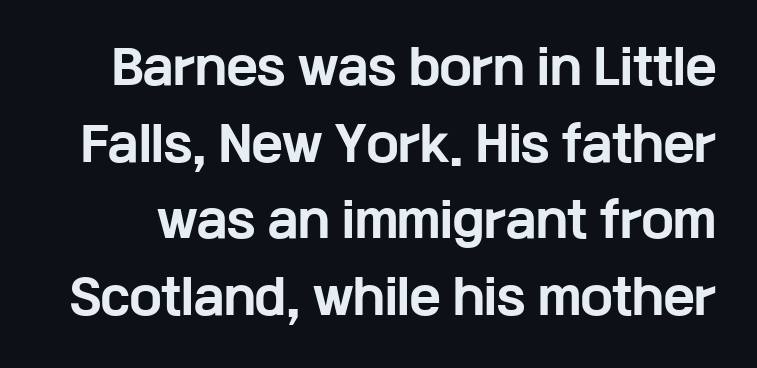
{"serif": "no", "italic": "no", "bold": "yes", "weight": "bold", "width": "wide", "stroke_contrast": "low", "x_height": "medium", "monospaced": "no", "underline": "no", "line_spacing": "normal", "line_spacing_ratio": 1.63, "letter_spacing": "normal", "letter_spacing_em": 0.0, "glyph_px": 47}
